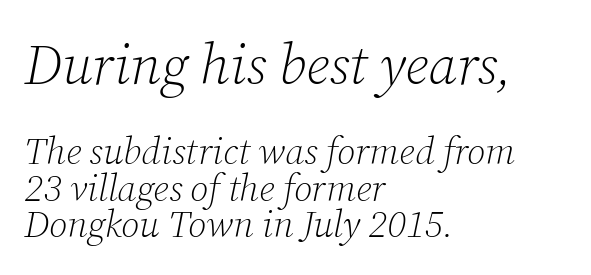
You could not count columns in this text — the font is proportionally spaced. The space beneath each line is pristine and unruled. Old-style or modern, the face here clearly has serifs. The upper block of text is set noticeably larger than the block beneath it. The lines in this sample share a left origin and differ only in where they stop. The font's italic variant was chosen for this text.
